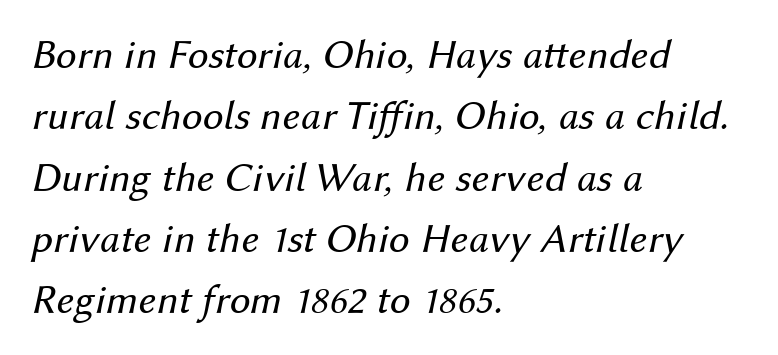
{"italic": "yes", "lean": "right", "slant_degrees": 12, "bold": "no", "weight": "regular", "width": "normal", "stroke_contrast": "medium", "x_height": "medium", "monospaced": "no", "underline": "no", "align": "left", "line_spacing": "normal", "line_spacing_ratio": 1.46, "letter_spacing": "normal", "letter_spacing_em": 0.0, "glyph_px": 42}
